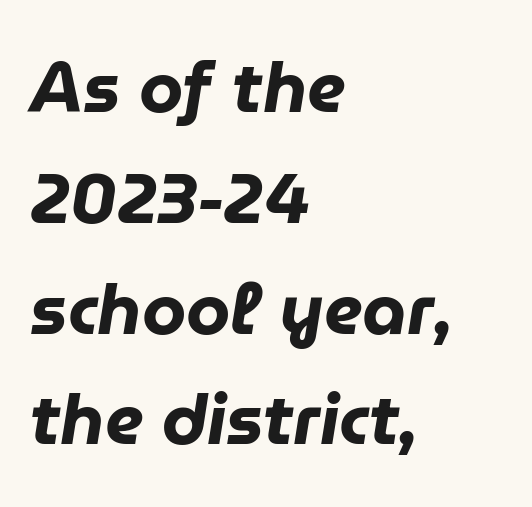
Notice how the passage keeps a crisp vertical edge on the left only. These lines were composed using italics. Underline: absent. Spacing verdict: proportional, widths tailored to each character. Each word holds together tightly as a unit, with standard inter-letter gaps.
